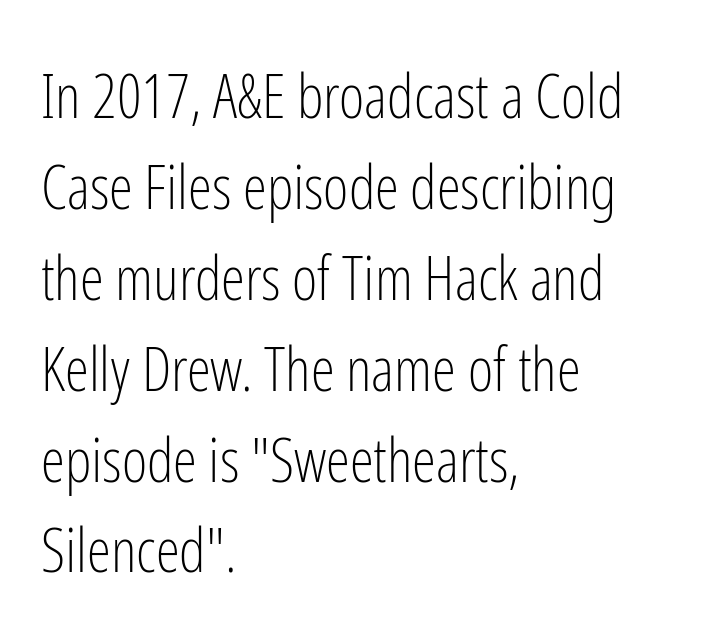
Q: Is the text bold? A: No.
Q: Is the text italic (slanted)? A: No, it is upright.
Q: Is the typeface a serif or a sans-serif typeface? A: Sans-serif.
Q: Is the text underlined? A: No.
Q: How is the paragraph aligned? A: Left-aligned.
Q: Is the spacing between letters normal or unusually wide? A: Normal.
Q: Is the spacing between lines tight, normal or loose? A: Normal.
Q: Width (condensed, normal, or wide)? A: Condensed.
Q: Stroke contrast? A: Low.
Q: x-height? A: Medium.
Q: Monospaced? A: No.
